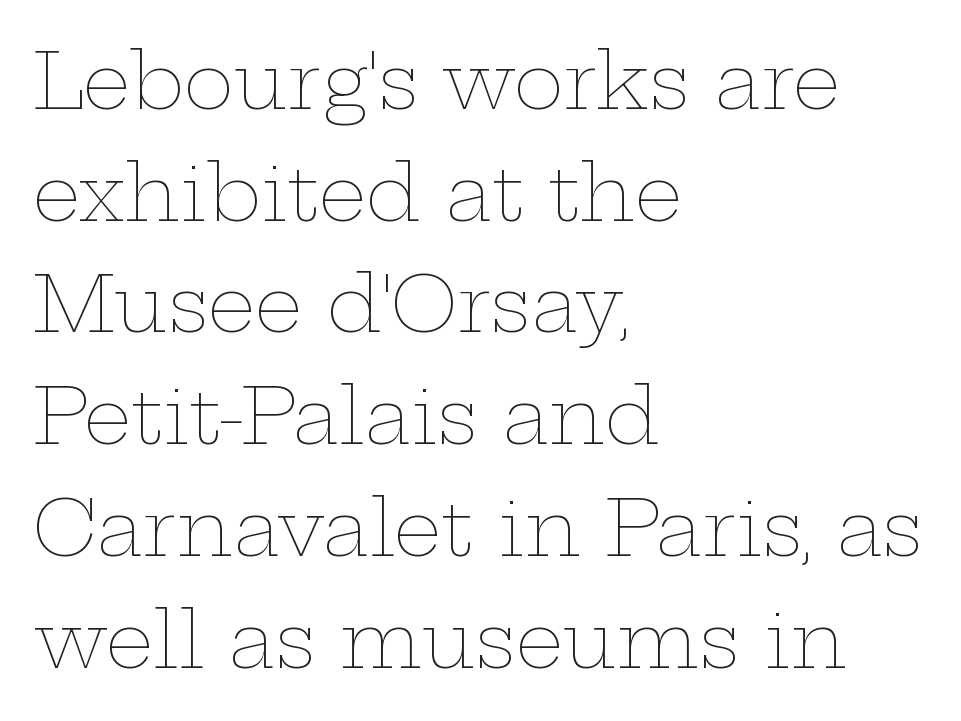
Q: Is the text bold? A: No.
Q: Is the text italic (slanted)? A: No, it is upright.
Q: Is the text underlined? A: No.
Q: How is the paragraph aligned? A: Left-aligned.
Q: Is the spacing between letters normal or unusually wide? A: Normal.
Q: Is the spacing between lines tight, normal or loose? A: Normal.
Q: Width (condensed, normal, or wide)? A: Wide.
Q: Stroke contrast? A: Low.
Q: x-height? A: Medium.
Q: Monospaced? A: No.
